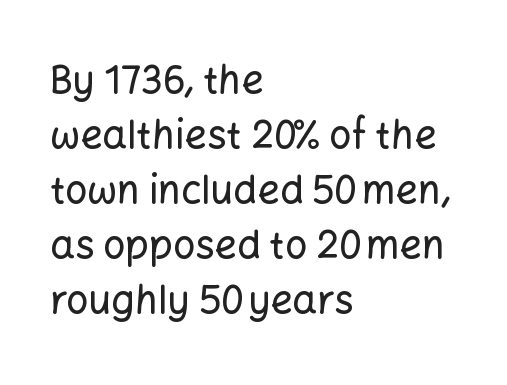
The image shows 39 px sans-serif type, upright; set left-aligned, normal line spacing (1.41x), normal letter spacing, not underlined; low stroke contrast and a medium x-height.
